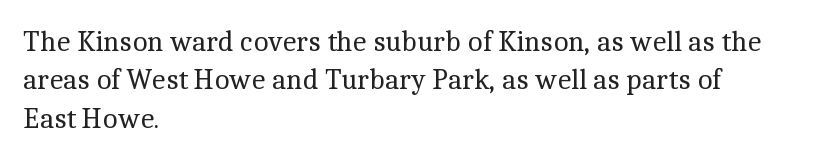
Q: Is the text bold? A: No.
Q: Is the text italic (slanted)? A: No, it is upright.
Q: Is the typeface a serif or a sans-serif typeface? A: Serif.
Q: Is the text underlined? A: No.
Q: How is the paragraph aligned? A: Left-aligned.
Q: Is the spacing between letters normal or unusually wide? A: Normal.
Q: Is the spacing between lines tight, normal or loose? A: Normal.
Q: Width (condensed, normal, or wide)? A: Normal.
Q: x-height? A: Medium.
Q: Monospaced? A: No.
